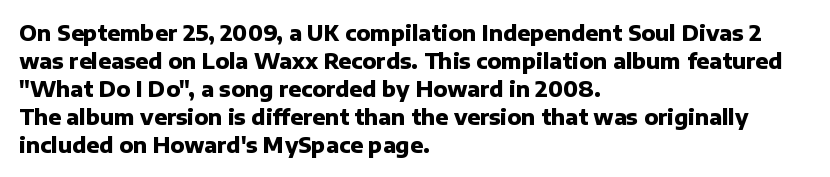
The image shows 21 px bold type, upright; set left-aligned, normal line spacing (1.33x), normal letter spacing, not underlined.
